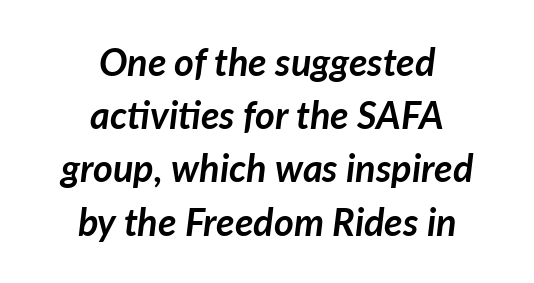
The image shows 38 px semibold type, italic (leaning right); set centered, normal line spacing (1.4x), normal letter spacing, not underlined; low stroke contrast and a medium x-height.
